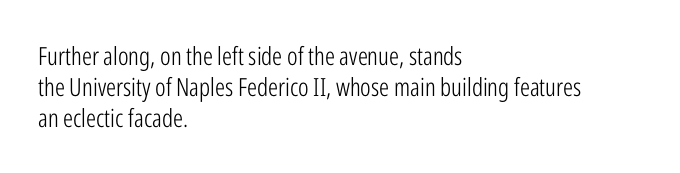
Q: Is the text bold? A: No.
Q: Is the text italic (slanted)? A: No, it is upright.
Q: Is the text underlined? A: No.
Q: How is the paragraph aligned? A: Left-aligned.
Q: Is the spacing between letters normal or unusually wide? A: Normal.
